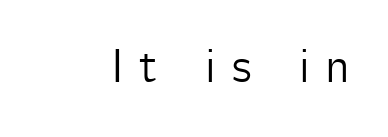
The image shows 48 px sans-serif type, upright; set unusually wide letter spacing (+0.33 em), not underlined; low stroke contrast and a medium x-height.
